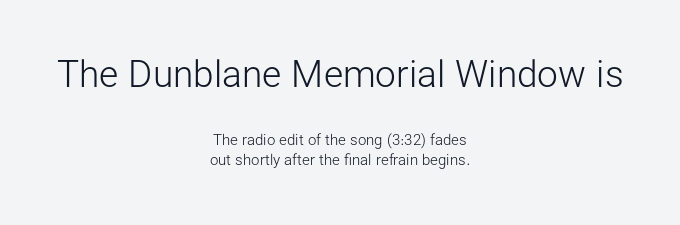
{"serif": "no", "italic": "no", "bold": "no", "weight": "light", "width": "normal", "stroke_contrast": "low", "x_height": "medium", "monospaced": "no", "underline": "no", "align": "center", "line_spacing": "normal", "line_spacing_ratio": 1.34, "letter_spacing": "normal", "letter_spacing_em": 0.0, "larger_block": "first", "size_ratio": 2.47, "glyph_px": 37}
